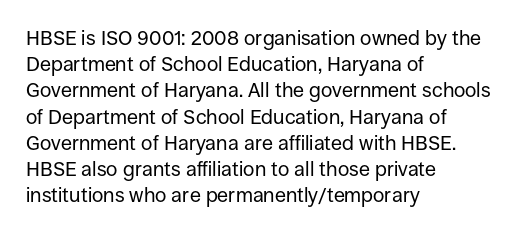
The image shows 20 px text type, upright; set left-aligned, normal line spacing (1.31x), normal letter spacing, not underlined.
